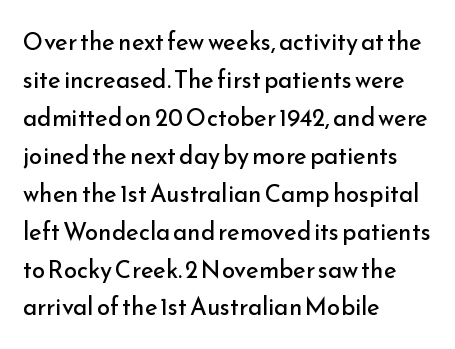
{"italic": "no", "bold": "no", "underline": "no", "align": "left", "line_spacing": "normal", "line_spacing_ratio": 1.58, "letter_spacing": "normal", "letter_spacing_em": 0.0, "glyph_px": 24}
